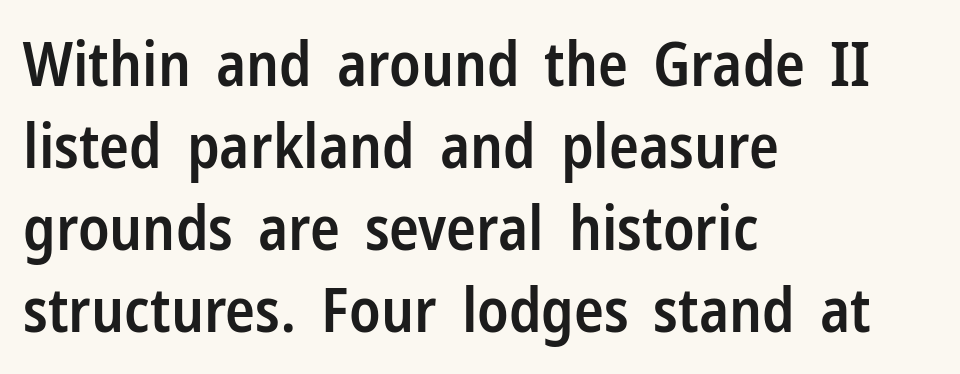
Q: Is the text bold? A: Semi-bold.
Q: Is the text italic (slanted)? A: No, it is upright.
Q: Is the typeface a serif or a sans-serif typeface? A: Sans-serif.
Q: Is the text underlined? A: No.
Q: How is the paragraph aligned? A: Left-aligned.
Q: Is the spacing between letters normal or unusually wide? A: Normal.
Q: Is the spacing between lines tight, normal or loose? A: Normal.
Q: Width (condensed, normal, or wide)? A: Condensed.
Q: Stroke contrast? A: Low.
Q: x-height? A: Medium.
Q: Monospaced? A: No.
